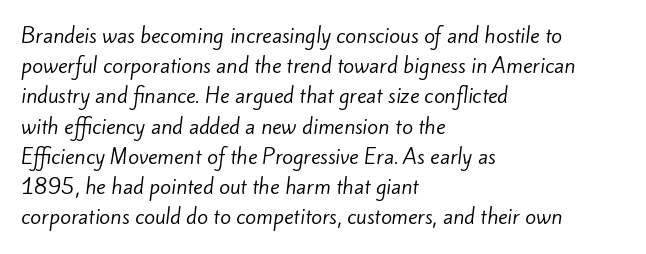
{"bold": "no", "underline": "no", "align": "left", "line_spacing": "normal", "line_spacing_ratio": 1.51, "letter_spacing": "normal", "letter_spacing_em": 0.0, "glyph_px": 20}
